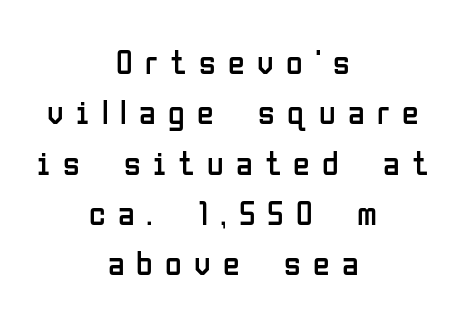
Q: Is the text bold? A: No.
Q: Is the text italic (slanted)? A: No, it is upright.
Q: Is the typeface a serif or a sans-serif typeface? A: Sans-serif.
Q: Is the text underlined? A: No.
Q: How is the paragraph aligned? A: Centered.
Q: Is the spacing between letters normal or unusually wide? A: Unusually wide.
Q: Is the spacing between lines tight, normal or loose? A: Normal.
Q: Width (condensed, normal, or wide)? A: Condensed.
Q: Stroke contrast? A: Low.
Q: x-height? A: Medium.
Q: Monospaced? A: No.
